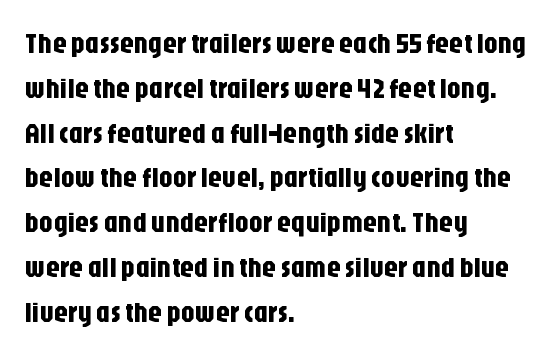
Tracking here is standard; glyphs follow each other at the usual distance. The rendering shows plain stroke endings on the letterforms — a sans-serif design. One-word summary of the alignment: left. Italic? Not at all — the glyphs are vertical. Proportional: the letters do not fall into vertical columns. If you measured baseline to baseline, you'd find a middling distance.
